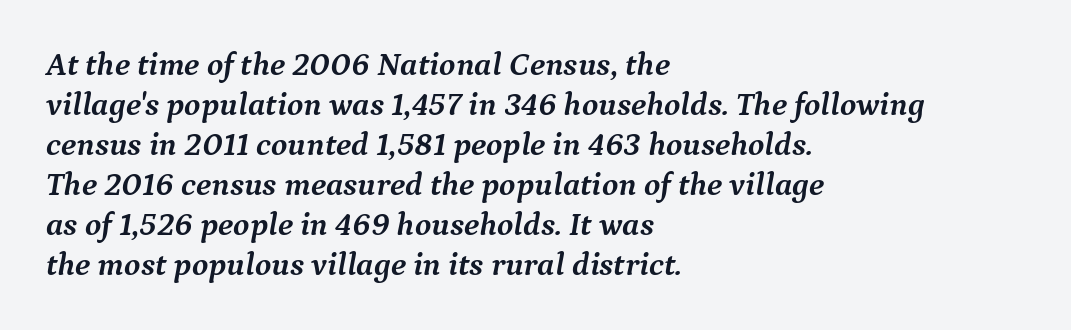
{"serif": "yes", "italic": "yes", "lean": "right", "slant_degrees": 9, "bold": "yes", "weight": "semibold", "width": "normal", "stroke_contrast": "medium", "x_height": "medium", "monospaced": "no", "underline": "no", "align": "left", "line_spacing_ratio": 1.21, "letter_spacing": "normal", "letter_spacing_em": 0.0, "glyph_px": 33}
